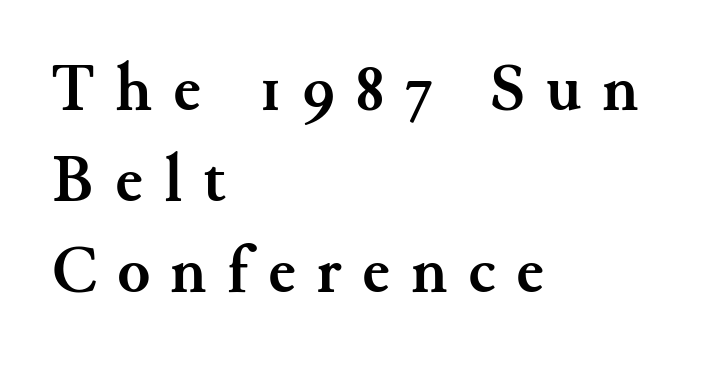
Q: Is the text bold? A: Yes.
Q: Is the text italic (slanted)? A: No, it is upright.
Q: Is the typeface a serif or a sans-serif typeface? A: Serif.
Q: Is the text underlined? A: No.
Q: How is the paragraph aligned? A: Left-aligned.
Q: Is the spacing between letters normal or unusually wide? A: Unusually wide.
Q: Is the spacing between lines tight, normal or loose? A: Normal.
Q: Width (condensed, normal, or wide)? A: Normal.
Q: Stroke contrast? A: Medium.
Q: x-height? A: Small.
Q: Monospaced? A: No.
